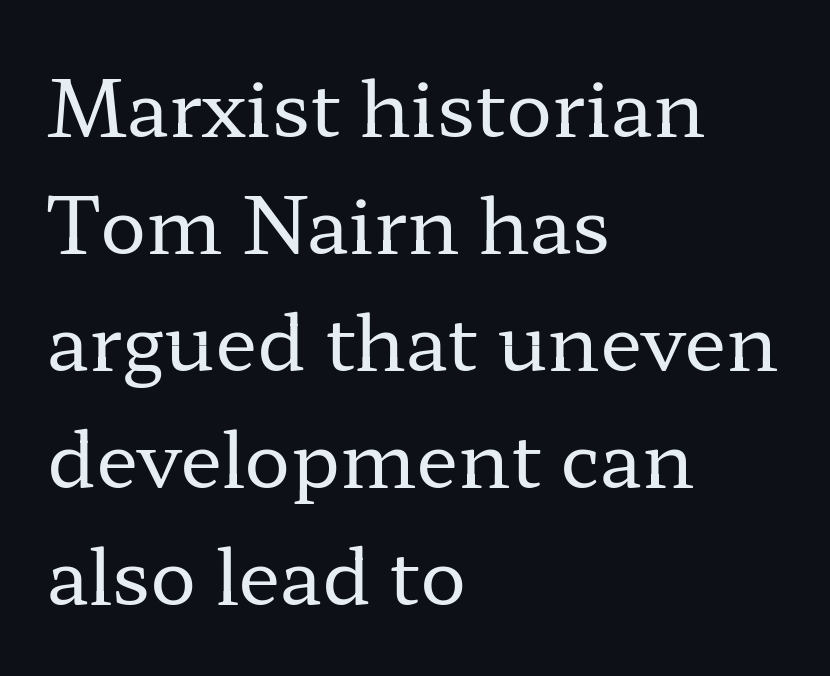
Left-aligned paragraph, ragged on the right. Unmarked baselines from the first word to the last. Each letter keeps its own natural width here, so spacing adapts to shape. The letters stand straight up with perfectly vertical stems.
